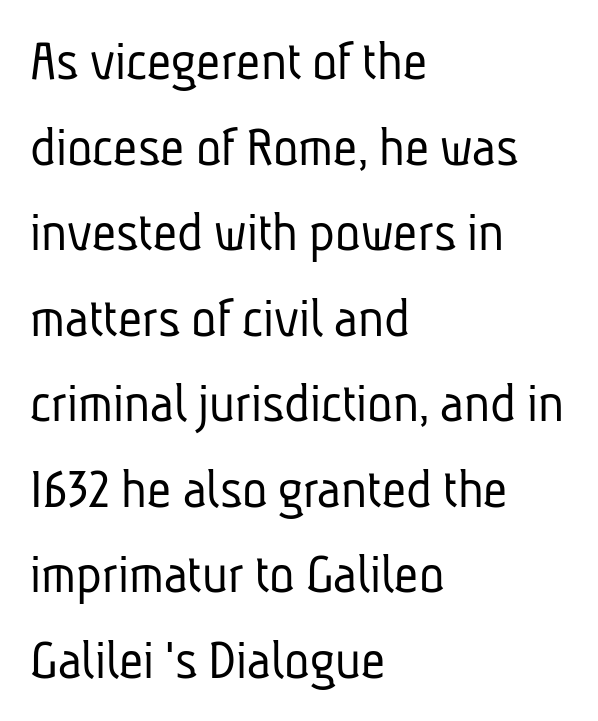
Anything drawn beneath the words? Only blank space. The rendering anchors every line to the left-hand side. Classification — sans serif. Quick note: interline space is typical.
